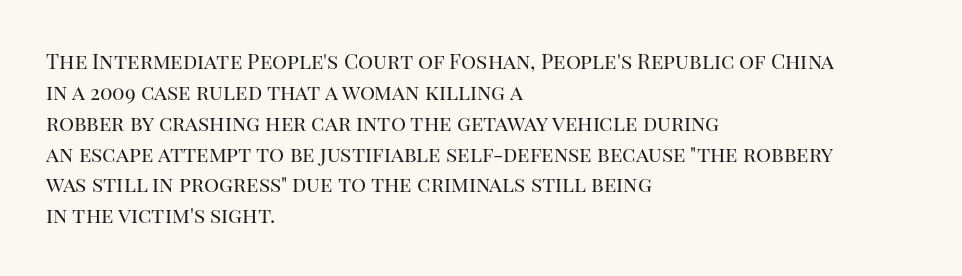
Q: Is the text bold? A: No.
Q: Is the text italic (slanted)? A: No, it is upright.
Q: Is the text underlined? A: No.
Q: How is the paragraph aligned? A: Left-aligned.
Q: Is the spacing between letters normal or unusually wide? A: Normal.
Q: Is the spacing between lines tight, normal or loose? A: Normal.
